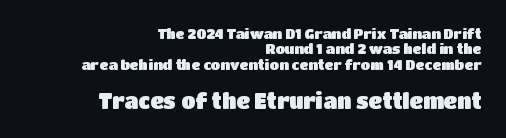
Q: Is the text italic (slanted)? A: No, it is upright.
Q: Is the text underlined? A: No.
Q: How is the paragraph aligned? A: Right-aligned.
Q: Is the spacing between letters normal or unusually wide? A: Normal.
Q: Is the spacing between lines tight, normal or loose? A: Tight.
Q: Which block of text is set in a larger size, the first (top) or the second (bottom)? A: The second (bottom) one.
